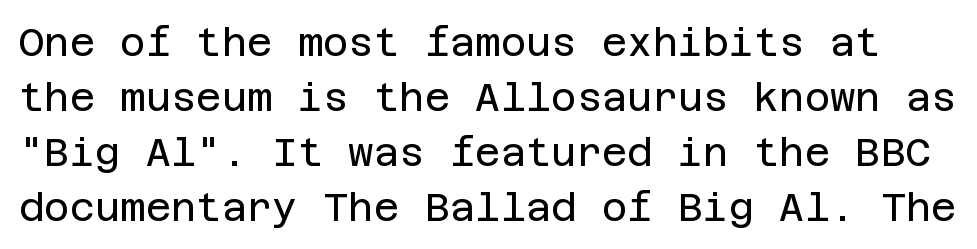
{"serif": "no", "italic": "no", "bold": "no", "weight": "regular", "width": "normal", "stroke_contrast": "low", "x_height": "large", "underline": "no", "line_spacing": "normal", "line_spacing_ratio": 1.41, "letter_spacing": "normal", "letter_spacing_em": 0.0, "glyph_px": 39}
